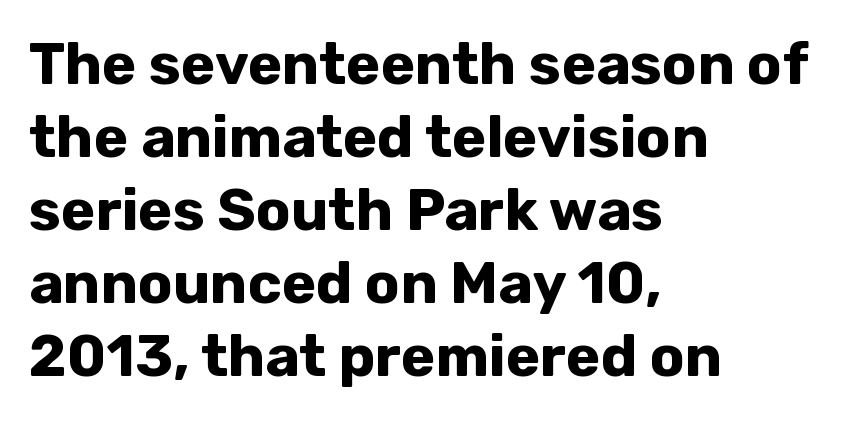
Q: Is the text bold? A: Yes.
Q: Is the text italic (slanted)? A: No, it is upright.
Q: Is the typeface a serif or a sans-serif typeface? A: Sans-serif.
Q: Is the text underlined? A: No.
Q: How is the paragraph aligned? A: Left-aligned.
Q: Is the spacing between letters normal or unusually wide? A: Normal.
Q: Is the spacing between lines tight, normal or loose? A: Normal.
Q: Width (condensed, normal, or wide)? A: Normal.
Q: Stroke contrast? A: Low.
Q: x-height? A: Medium.
Q: Monospaced? A: No.
